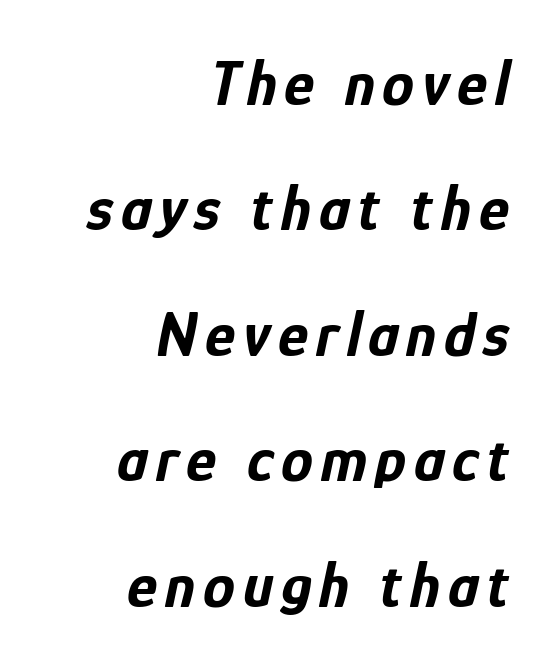
{"italic": "yes", "lean": "right", "slant_degrees": 12, "bold": "yes", "weight": "bold", "width": "condensed", "stroke_contrast": "low", "x_height": "medium", "monospaced": "no", "underline": "no", "align": "right", "line_spacing": "loose", "line_spacing_ratio": 1.96, "glyph_px": 64}
